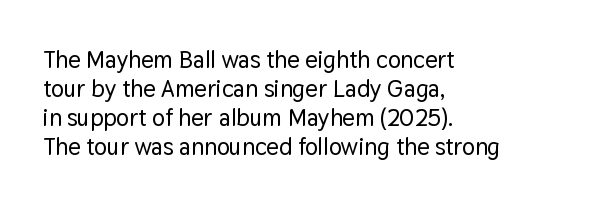
The area under the type is left untouched. Is the block centered? No — it sits flush against the left margin. Default kerning and tracking; the words read as compact shapes. Is there any slant? The stems are plumb.
